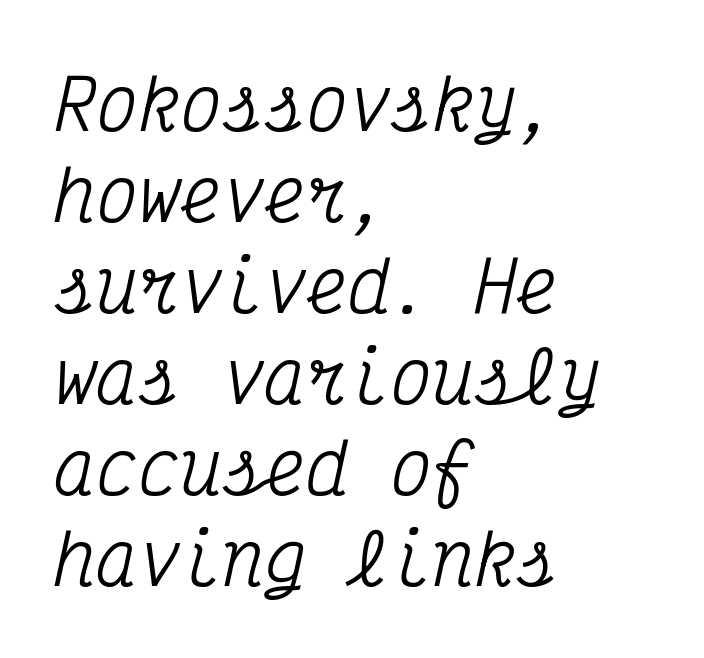
The image shows 70 px condensed serif type, italic (leaning right), monospaced; set left-aligned, normal line spacing (1.3x), normal letter spacing, not underlined; medium stroke contrast and a medium x-height.
